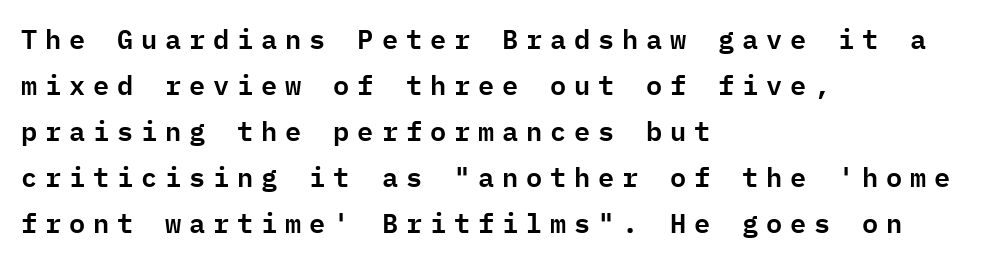
{"italic": "no", "underline": "no", "align": "left", "line_spacing": "normal", "line_spacing_ratio": 1.7, "letter_spacing": "wide", "letter_spacing_em": 0.29, "glyph_px": 27}
